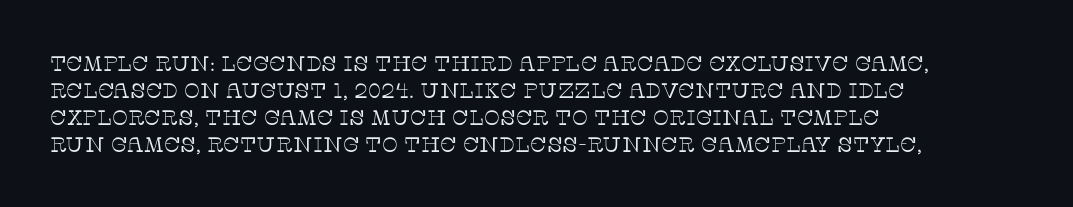
{"italic": "no", "bold": "no", "underline": "no", "align": "left", "line_spacing": "normal", "line_spacing_ratio": 1.28, "letter_spacing": "normal", "letter_spacing_em": 0.0, "glyph_px": 21}
